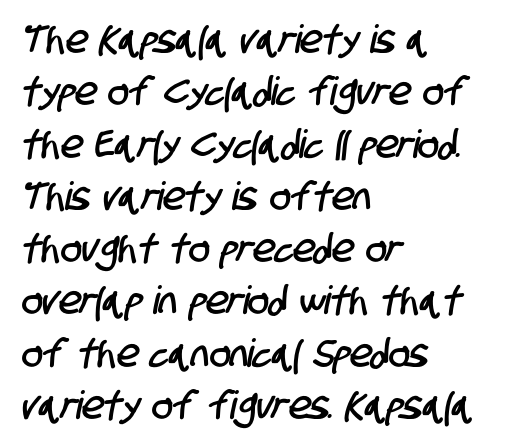
Notice how descenders clear the ascenders below comfortably — that's standard leading. You could not count columns in this text — the font is proportionally spaced. Nope, no serifs anywhere on these letters. Characters follow at the spacing the type designer built in.
